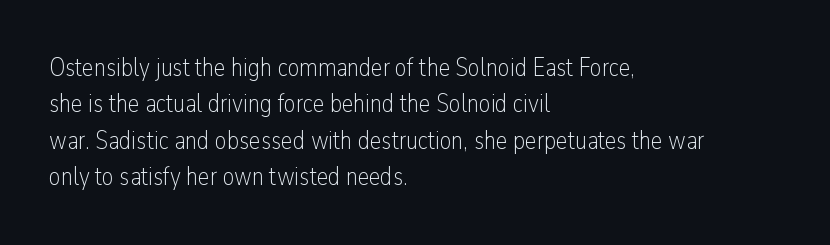
Short and long lines alike share a common starting point at left. The typeface has the unassuming heft of standard copy or less. Is the letter spacing exaggerated? No — it looks like the ordinary default. Has an underline been added? It has not. Posture: vertical.
